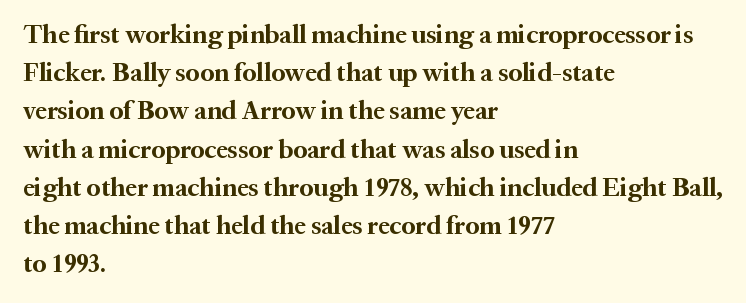
Q: Is the text bold? A: Yes.
Q: Is the text italic (slanted)? A: No, it is upright.
Q: Is the text underlined? A: No.
Q: How is the paragraph aligned? A: Left-aligned.
Q: Is the spacing between letters normal or unusually wide? A: Normal.
Q: Is the spacing between lines tight, normal or loose? A: Normal.
